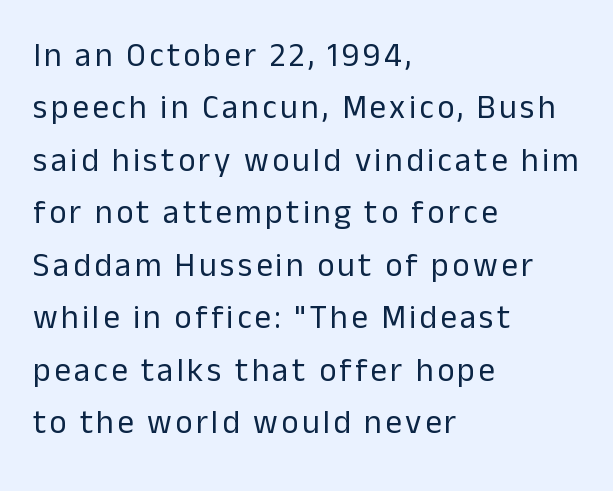
The face used here is a sans, in the tradition of grotesques and geometrics. Whoever set this chose a conventional vertical rhythm. This reads as an unemphasized weight, regular at the heaviest. Tall strokes in this sample are plumb rather than angled. Check under the words: just untouched page. Think of a printed novel: that variable character pitch is what you see here.
